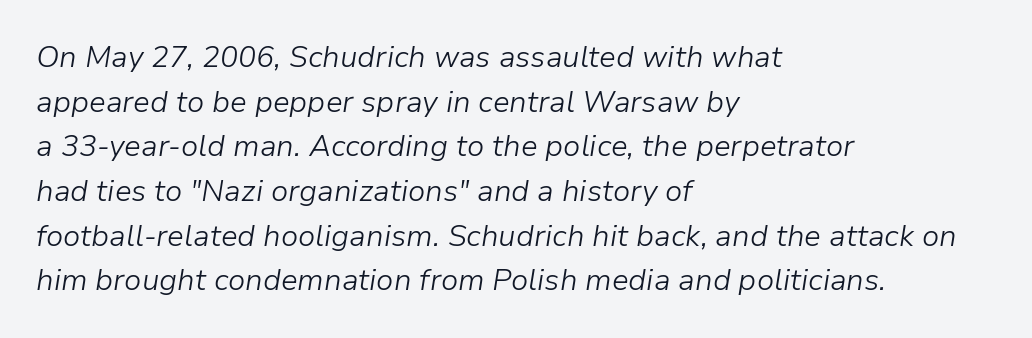
Q: Is the text bold? A: No.
Q: Is the text italic (slanted)? A: Yes, it leans right by about 9 degrees.
Q: Is the text underlined? A: No.
Q: How is the paragraph aligned? A: Left-aligned.
Q: Is the spacing between letters normal or unusually wide? A: Normal.
Q: Is the spacing between lines tight, normal or loose? A: Normal.
Q: Width (condensed, normal, or wide)? A: Normal.
Q: Stroke contrast? A: Low.
Q: x-height? A: Medium.
Q: Monospaced? A: No.
